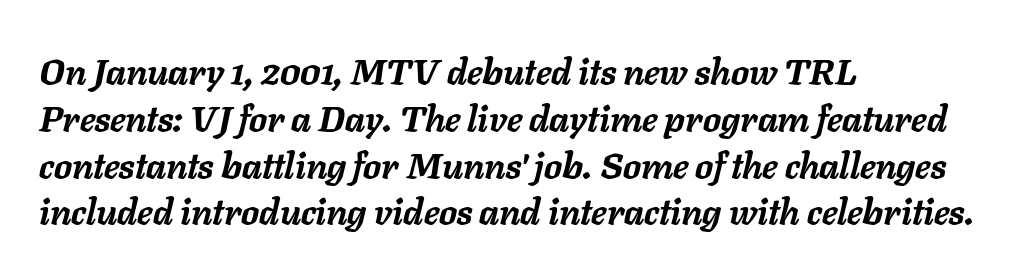
The image shows 36 px semibold type, italic (leaning right); set left-aligned, normal line spacing (1.3x), normal letter spacing, not underlined; low stroke contrast and a medium x-height.
